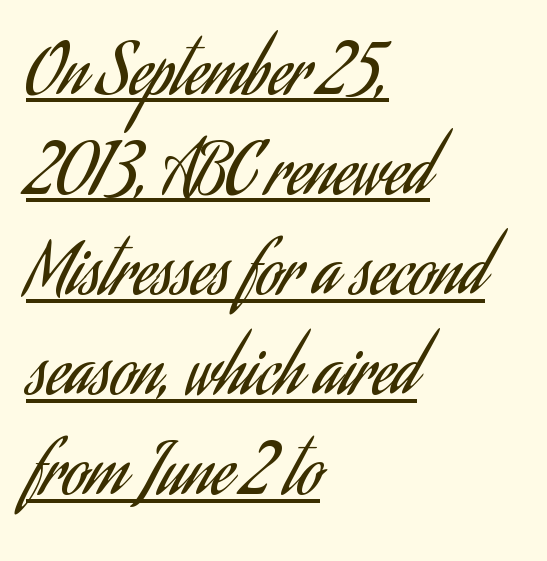
Underline: present. Is the letter spacing exaggerated? No — it looks like the ordinary default. Successive baselines arrive at the customary interval. These glyphs show unthickened strokes, regular width or finer.
